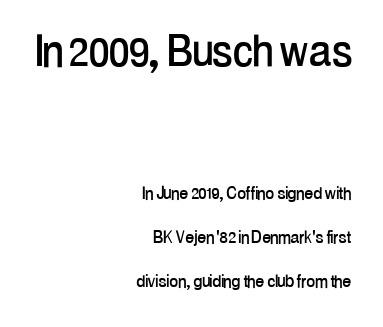
Examine the stroke ends and you'll find no serifs. The block sitting higher on the canvas is the one with enlarged characters. Every character sits straight up, as roman type does. Each letter keeps its own natural width here, so spacing adapts to shape. The passage shown stacks its lines with a broad gap.
